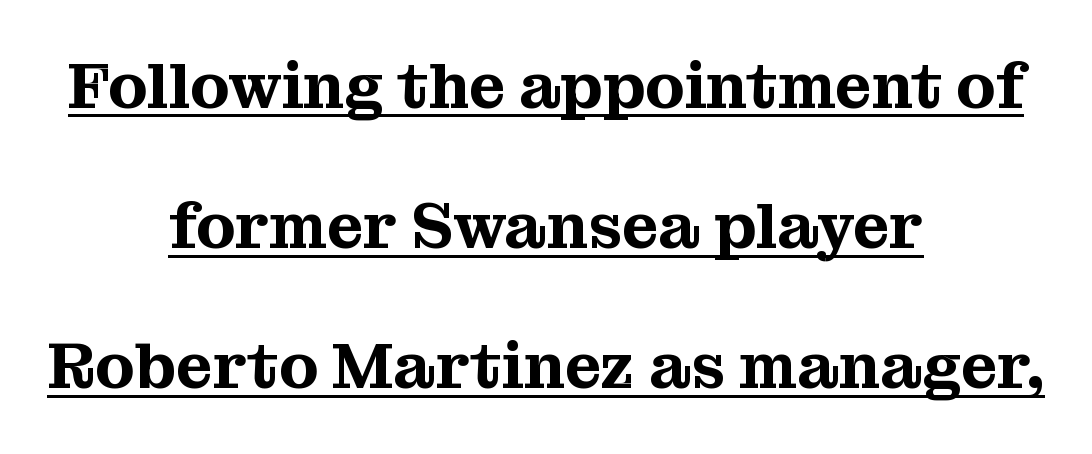
{"serif": "yes", "italic": "no", "width": "normal", "stroke_contrast": "medium", "x_height": "medium", "monospaced": "no", "underline": "yes", "align": "center", "line_spacing": "loose", "line_spacing_ratio": 2.19, "letter_spacing": "normal", "letter_spacing_em": 0.0, "glyph_px": 64}
